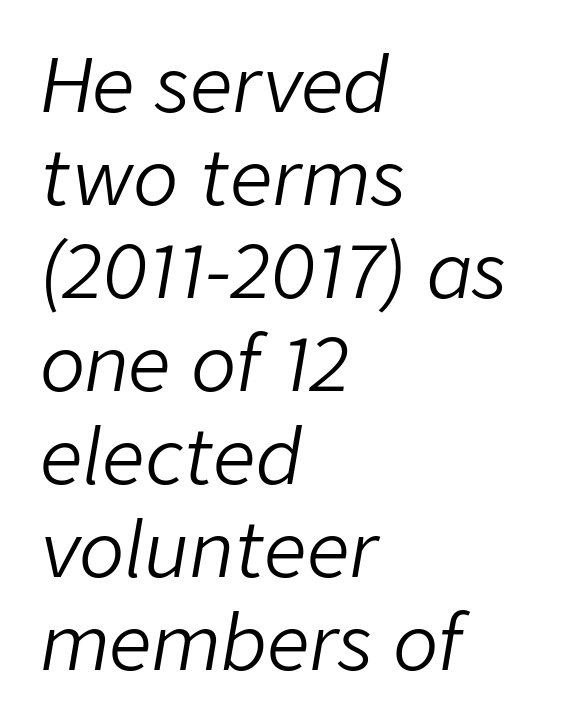
{"italic": "yes", "lean": "right", "slant_degrees": 9, "bold": "no", "weight": "light", "width": "normal", "stroke_contrast": "low", "x_height": "medium", "monospaced": "no", "underline": "no", "align": "left", "line_spacing_ratio": 1.24, "letter_spacing": "normal", "letter_spacing_em": 0.0, "glyph_px": 75}
